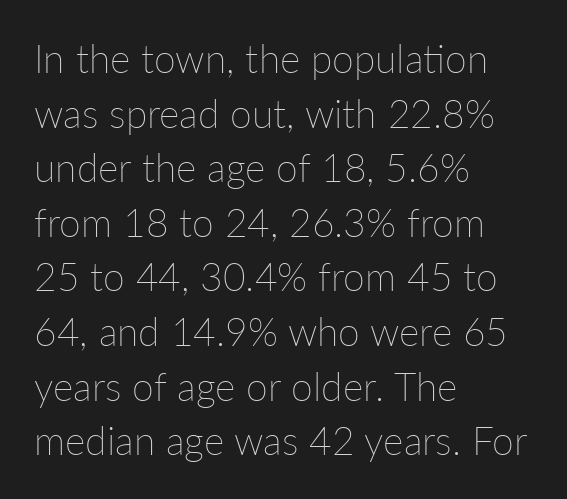
{"italic": "no", "bold": "no", "weight": "thin", "width": "normal", "stroke_contrast": "low", "x_height": "medium", "monospaced": "no", "underline": "no", "align": "left", "line_spacing": "normal", "line_spacing_ratio": 1.4, "letter_spacing": "normal", "letter_spacing_em": 0.0, "glyph_px": 39}
